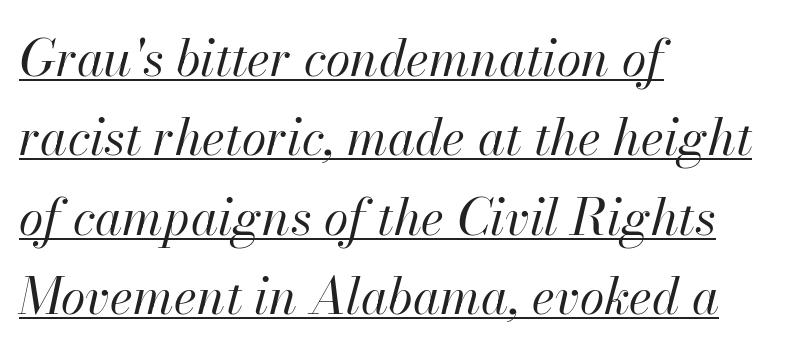
{"italic": "yes", "lean": "right", "slant_degrees": 13, "bold": "no", "weight": "regular", "width": "normal", "stroke_contrast": "high", "x_height": "small", "monospaced": "no", "underline": "yes", "align": "left", "line_spacing": "normal", "line_spacing_ratio": 1.59, "letter_spacing": "normal", "letter_spacing_em": 0.0, "glyph_px": 50}
